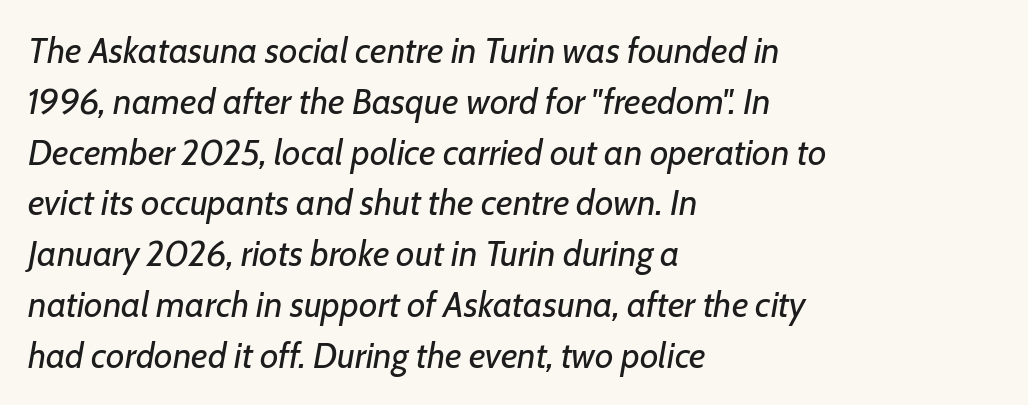
Q: Is the text bold? A: No.
Q: Is the text italic (slanted)? A: Yes, it leans right by about 7 degrees.
Q: Is the text underlined? A: No.
Q: How is the paragraph aligned? A: Left-aligned.
Q: Is the spacing between letters normal or unusually wide? A: Normal.
Q: Is the spacing between lines tight, normal or loose? A: Normal.
Q: Width (condensed, normal, or wide)? A: Normal.
Q: Stroke contrast? A: Low.
Q: x-height? A: Medium.
Q: Monospaced? A: No.
